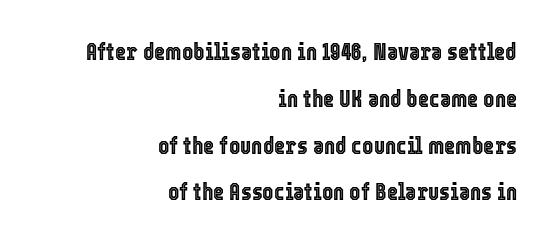
{"italic": "no", "underline": "no", "align": "right", "line_spacing": "loose", "line_spacing_ratio": 1.95, "letter_spacing": "normal", "letter_spacing_em": 0.0, "glyph_px": 24}
